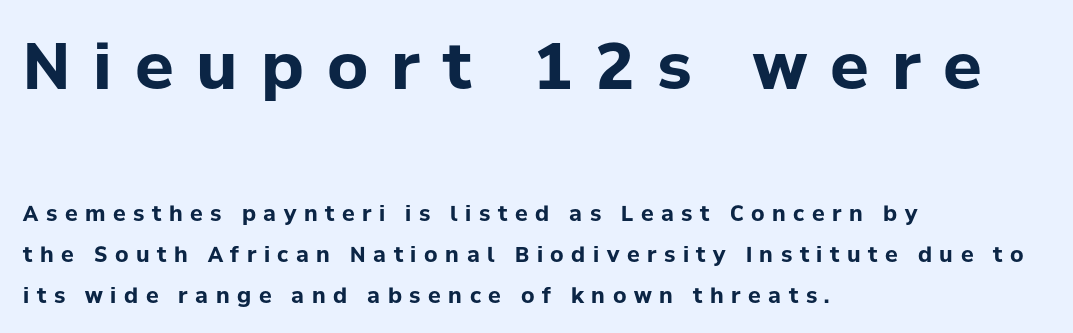
One-word summary of the alignment: left. Between these two stacked blocks, the higher one wins on size. Vertical strokes here are truly vertical. Underlining? Definitely not there. On the weight axis this lands at bold, roughly 700. What kind of face is this? One without serifs — a sans.
